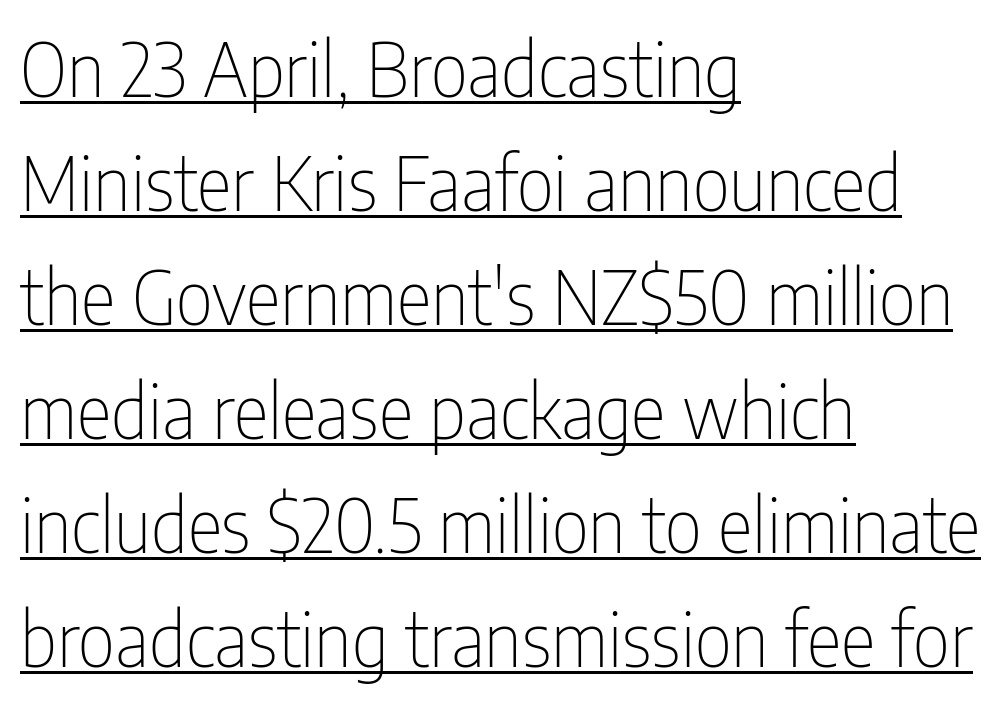
{"serif": "no", "italic": "no", "bold": "no", "weight": "thin", "width": "condensed", "stroke_contrast": "low", "x_height": "medium", "monospaced": "no", "underline": "yes", "align": "left", "line_spacing": "normal", "line_spacing_ratio": 1.54, "letter_spacing": "normal", "letter_spacing_em": 0.0, "glyph_px": 74}
